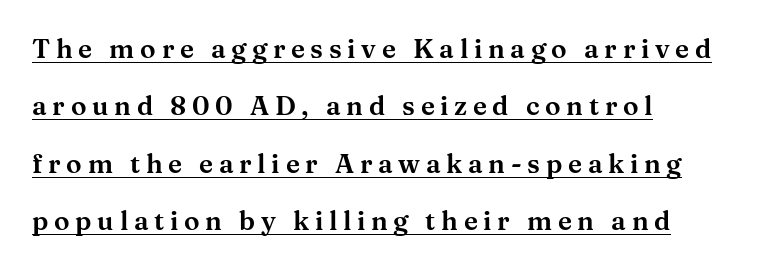
{"italic": "no", "underline": "yes", "align": "left", "line_spacing": "loose", "line_spacing_ratio": 2.21, "letter_spacing": "wide", "letter_spacing_em": 0.22, "glyph_px": 26}
